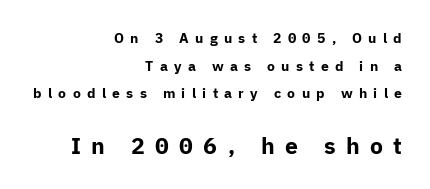
The image shows 23 px bold type, upright; set right-aligned, loose line spacing (1.98x), unusually wide letter spacing (+0.45 em), not underlined; the second (bottom) block is 1.64x larger.
